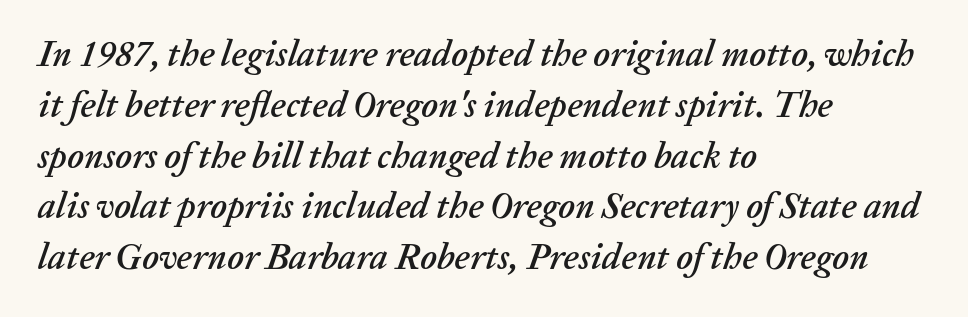
The image shows 36 px text type, italic (leaning right); set left-aligned, normal line spacing (1.41x), normal letter spacing, not underlined; low stroke contrast and a medium x-height.
